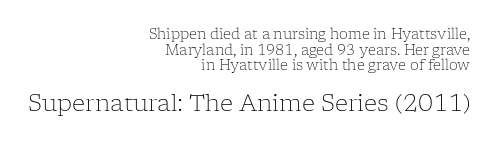
This sample trades vertical openness for compactness between lines. Ordinary non-slanted type is in use. Right-aligned paragraph, ragged on the left. Lines of text with bare space underneath. The font sits on the lighter half of the weight spectrum, regular included. Which of the two is more prominent by size? The second, at the bottom.
